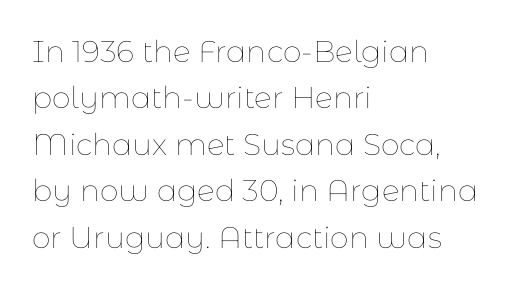
{"italic": "no", "bold": "no", "weight": "thin", "width": "normal", "stroke_contrast": "low", "x_height": "medium", "monospaced": "no", "underline": "no", "align": "left", "line_spacing": "normal", "line_spacing_ratio": 1.55, "letter_spacing": "normal", "letter_spacing_em": 0.0, "glyph_px": 30}
